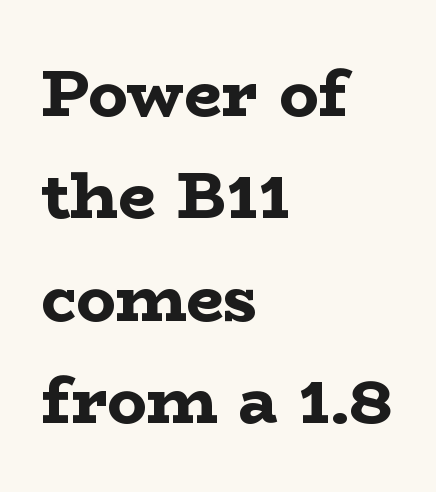
{"serif": "yes", "italic": "no", "bold": "yes", "weight": "bold", "width": "wide", "stroke_contrast": "low", "x_height": "medium", "monospaced": "no", "underline": "no", "align": "left", "line_spacing": "normal", "line_spacing_ratio": 1.55, "letter_spacing": "normal", "letter_spacing_em": 0.0, "glyph_px": 66}
